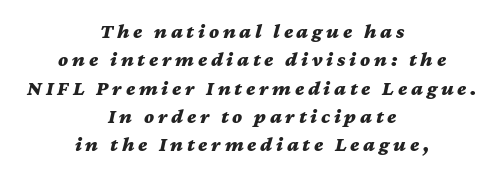
Quick note: interline space is typical. The text block is weighted toward neither margin, spreading evenly from the middle. Compared with ordinary roman type, these characters are visibly tilted. As a designer I'd log this as weight 700, bold. Honestly, there is no underline to notice here at all.
